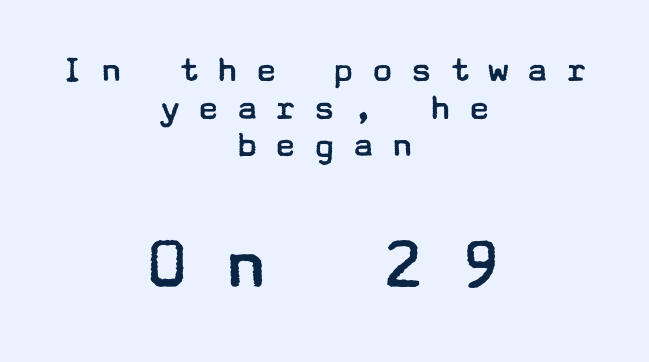
The image shows 77 px regular-weight, wide sans-serif type, upright; set centered, tight line spacing (0.99x), unusually wide letter spacing (+0.42 em), not underlined; the second (bottom) block is 2.03x larger; low stroke contrast and a medium x-height.
